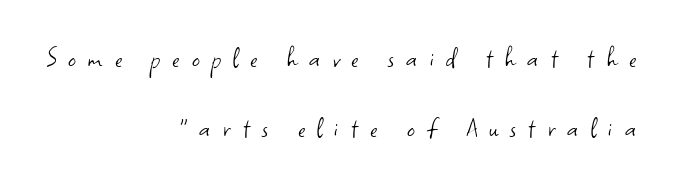
The image shows 31 px light sans-serif type; set right-aligned, loose line spacing (2.25x), unusually wide letter spacing (+0.39 em), not underlined; low stroke contrast and a small x-height.
